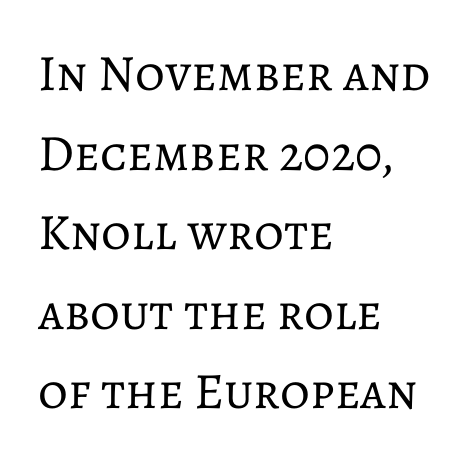
{"italic": "no", "bold": "no", "weight": "regular", "width": "normal", "stroke_contrast": "low", "x_height": "medium", "monospaced": "no", "underline": "no", "align": "left", "line_spacing": "normal", "line_spacing_ratio": 1.56, "letter_spacing": "normal", "letter_spacing_em": 0.0, "glyph_px": 51}
